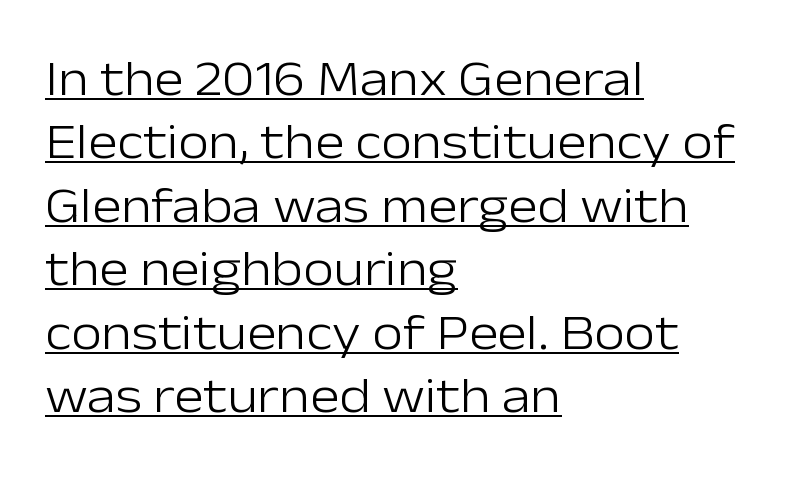
The image shows 50 px light sans-serif type, upright; set left-aligned, normal line spacing (1.27x), normal letter spacing, underlined; low stroke contrast and a medium x-height.
